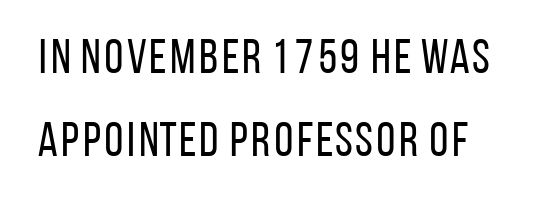
The image shows 48 px regular-weight, condensed sans-serif type, upright; set line spacing 1.72x, normal letter spacing, not underlined; low stroke contrast and a large x-height.
